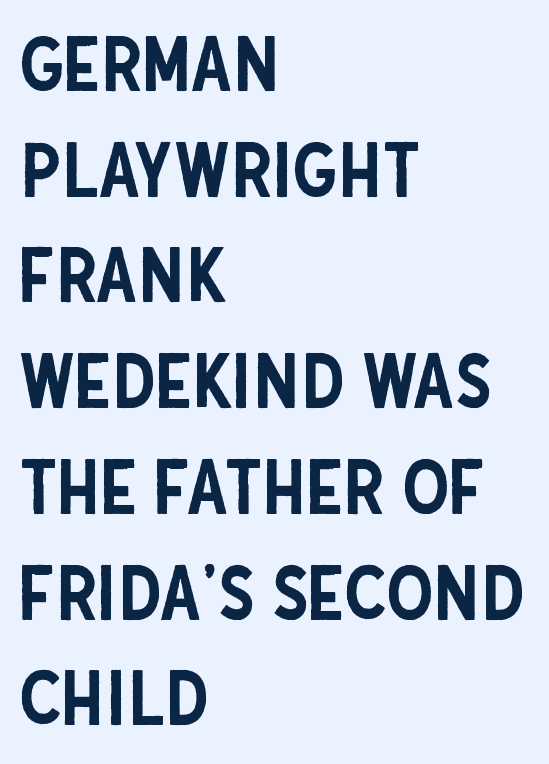
The image shows 75 px condensed sans-serif type, upright; set left-aligned, normal line spacing (1.41x), normal letter spacing, not underlined; low stroke contrast and a large x-height.
